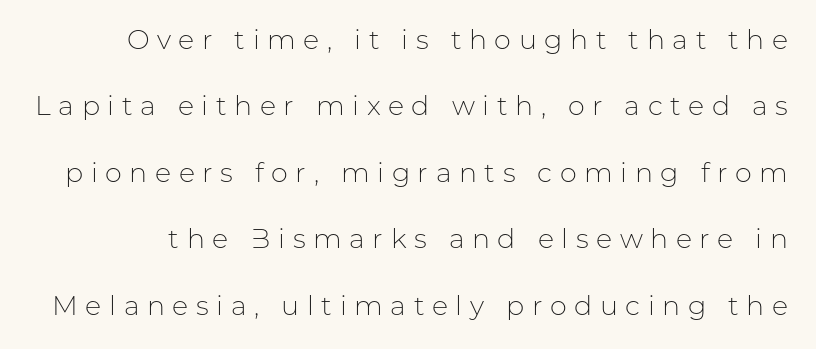
A clean baseline with only descenders dipping below it. Students, note that the glyphs here are deliberately spaced far apart. The characters are drawn with everyday or finer stroke widths. No italicization has been applied; the sample stays upright. You could fit nearly another row in the gap between these rows.
